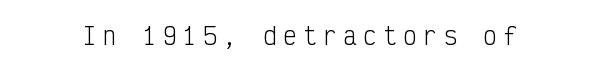
{"italic": "no", "bold": "no", "underline": "no", "letter_spacing": "wide", "letter_spacing_em": 0.27, "glyph_px": 23}
